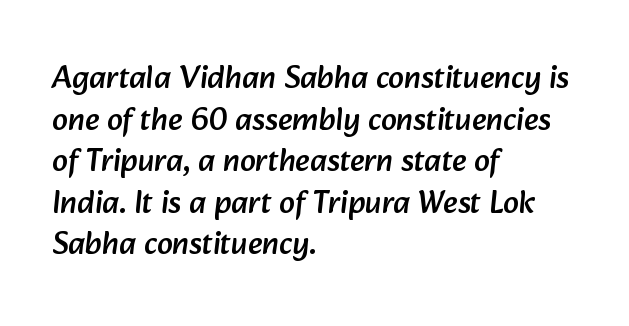
Q: Is the typeface a serif or a sans-serif typeface? A: Sans-serif.
Q: Is the text underlined? A: No.
Q: How is the paragraph aligned? A: Left-aligned.
Q: Is the spacing between letters normal or unusually wide? A: Normal.
Q: Is the spacing between lines tight, normal or loose? A: Normal.
Q: Width (condensed, normal, or wide)? A: Normal.
Q: Stroke contrast? A: Low.
Q: x-height? A: Medium.
Q: Monospaced? A: No.
